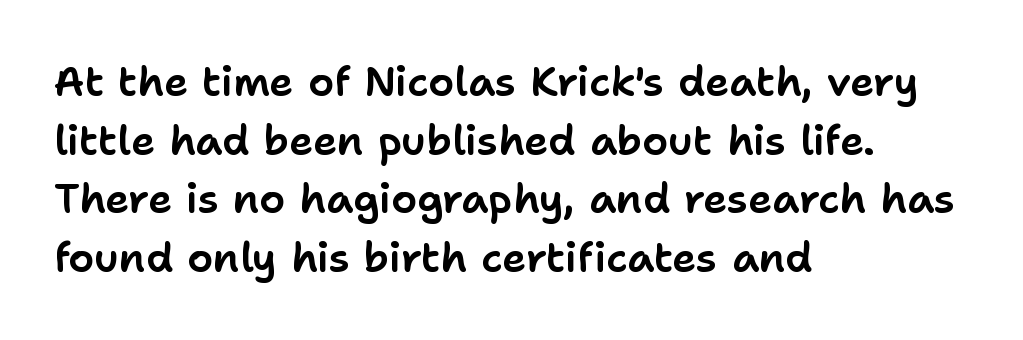
The image shows 41 px sans-serif type, upright; set left-aligned, normal line spacing (1.43x), normal letter spacing, not underlined; low stroke contrast and a medium x-height.
